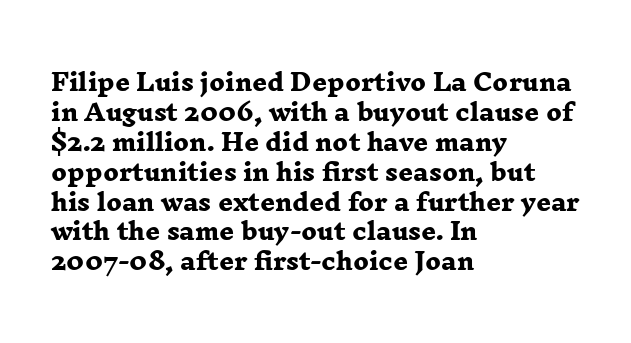
{"bold": "yes", "underline": "no", "align": "left", "line_spacing": "normal", "line_spacing_ratio": 1.3, "letter_spacing": "normal", "letter_spacing_em": 0.0, "glyph_px": 23}
